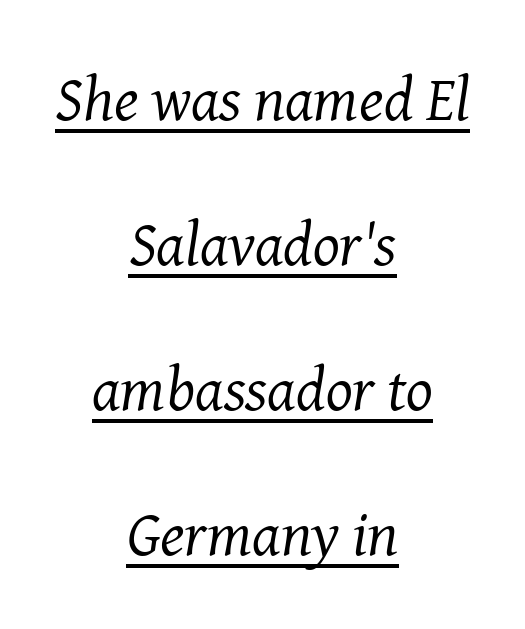
Q: Is the text bold? A: No.
Q: Is the text italic (slanted)? A: Yes, it leans right by about 8 degrees.
Q: Is the typeface a serif or a sans-serif typeface? A: Serif.
Q: Is the text underlined? A: Yes.
Q: How is the paragraph aligned? A: Centered.
Q: Is the spacing between letters normal or unusually wide? A: Normal.
Q: Is the spacing between lines tight, normal or loose? A: Loose.
Q: Width (condensed, normal, or wide)? A: Normal.
Q: Stroke contrast? A: Medium.
Q: x-height? A: Medium.
Q: Monospaced? A: No.
